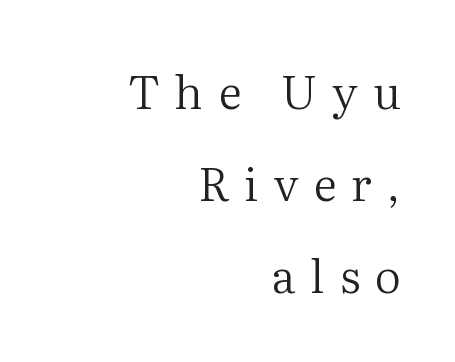
Q: Is the text bold? A: No.
Q: Is the text italic (slanted)? A: No, it is upright.
Q: Is the typeface a serif or a sans-serif typeface? A: Serif.
Q: Is the text underlined? A: No.
Q: How is the paragraph aligned? A: Right-aligned.
Q: Is the spacing between letters normal or unusually wide? A: Unusually wide.
Q: Is the spacing between lines tight, normal or loose? A: Loose.
Q: Width (condensed, normal, or wide)? A: Normal.
Q: Stroke contrast? A: Medium.
Q: x-height? A: Medium.
Q: Monospaced? A: No.
